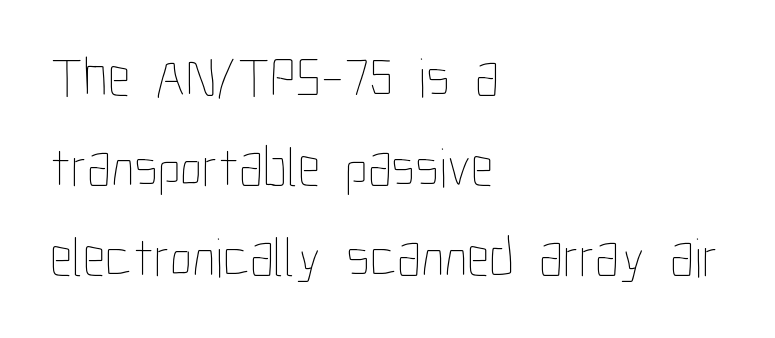
{"italic": "no", "bold": "no", "weight": "thin", "width": "condensed", "stroke_contrast": "low", "x_height": "medium", "monospaced": "no", "underline": "no", "align": "left", "line_spacing": "normal", "line_spacing_ratio": 1.61, "letter_spacing": "normal", "letter_spacing_em": 0.0, "glyph_px": 56}
